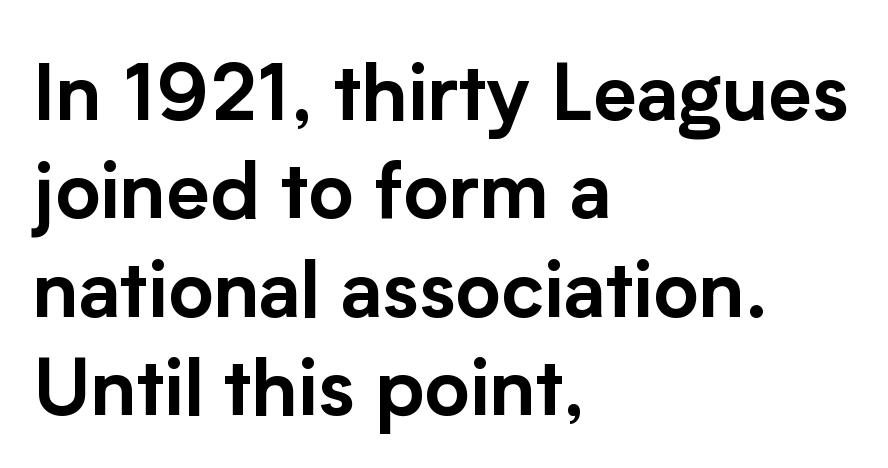
These lines stack with their left ends in a neat column. Regular leading. Students, note that the glyphs here touch the page at normal intervals. Notice how the stems are strictly vertical — no italics here.
